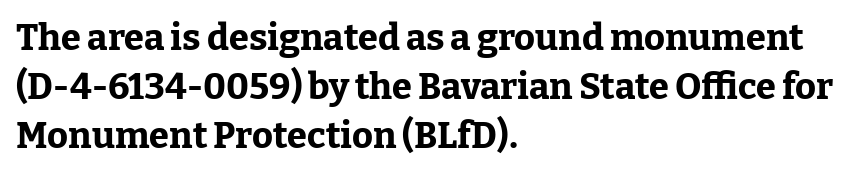
The image shows 36 px bold serif type, upright; set left-aligned, normal line spacing (1.36x), normal letter spacing, not underlined; low stroke contrast and a medium x-height.
